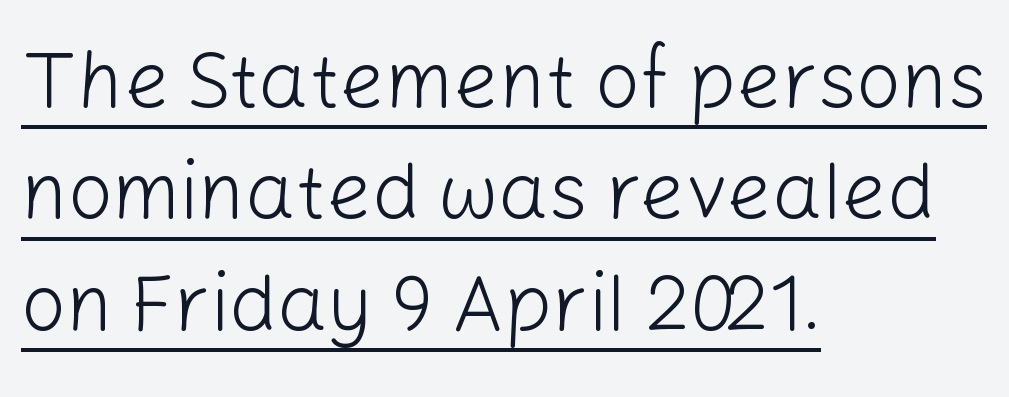
Q: Is the text bold? A: No.
Q: Is the text italic (slanted)? A: No, it is upright.
Q: Is the typeface a serif or a sans-serif typeface? A: Sans-serif.
Q: Is the text underlined? A: Yes.
Q: How is the paragraph aligned? A: Left-aligned.
Q: Is the spacing between letters normal or unusually wide? A: Normal.
Q: Is the spacing between lines tight, normal or loose? A: Normal.
Q: Width (condensed, normal, or wide)? A: Normal.
Q: Stroke contrast? A: Low.
Q: x-height? A: Medium.
Q: Monospaced? A: No.
